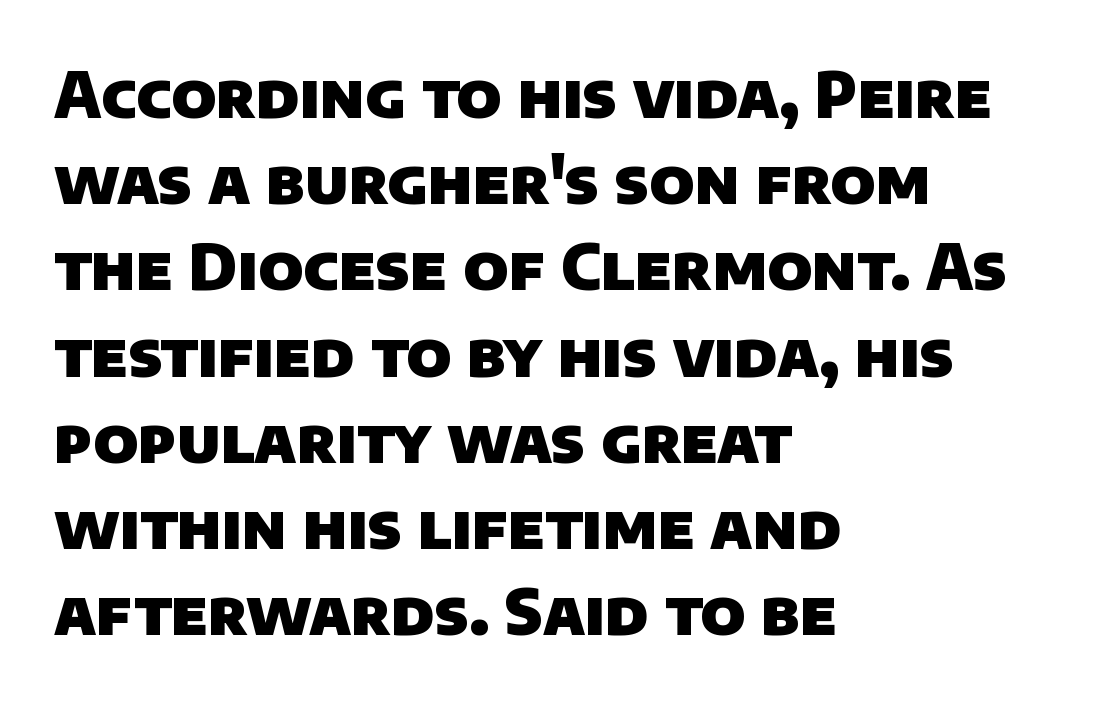
The ragged edge is on the right, which tells us the setting is flush left. Underline: absent. The type family on display is of the sans-serif kind. As a designer I'd log this as weight 700, bold.
